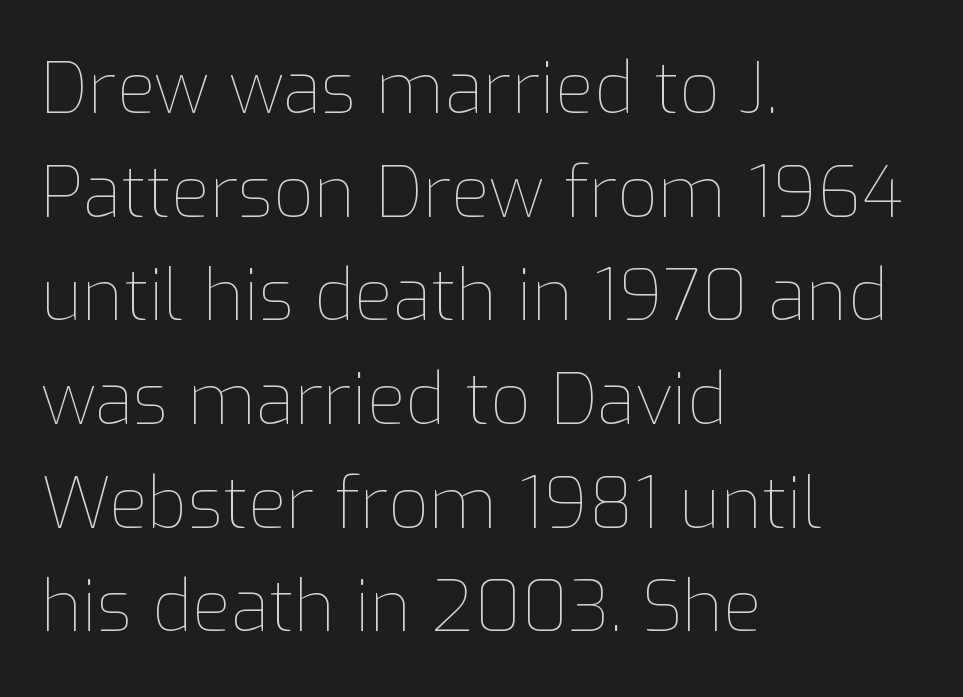
Does the lettering tilt? It doesn't — this is upright. Does the leading feel generous? No, just average. A typesetter would call this zero additional tracking. The lines in this sample share a left origin and differ only in where they stop.
